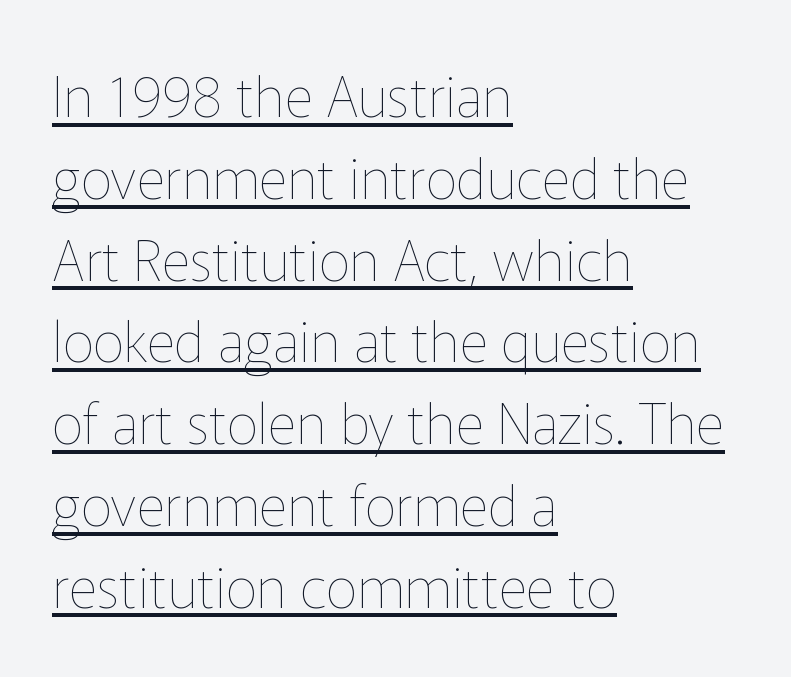
The image shows 56 px thin type, upright; set left-aligned, normal line spacing (1.46x), normal letter spacing, underlined; low stroke contrast and a medium x-height.
